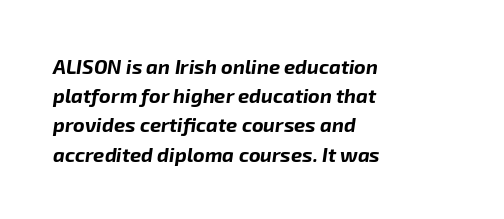
The image shows 20 px bold type, italic (leaning right); set left-aligned, normal line spacing (1.46x), normal letter spacing, not underlined.
